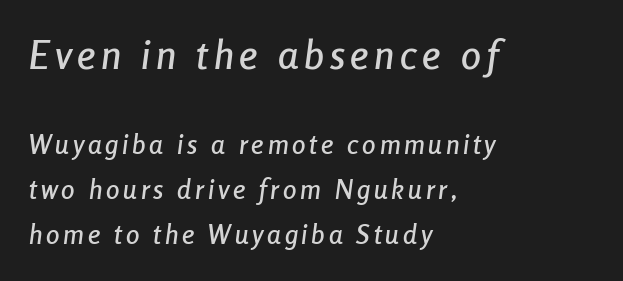
Q: Is the text italic (slanted)? A: Yes, it leans right by about 8 degrees.
Q: Is the text underlined? A: No.
Q: How is the paragraph aligned? A: Left-aligned.
Q: Is the spacing between lines tight, normal or loose? A: Normal.
Q: Which block of text is set in a larger size, the first (top) or the second (bottom)? A: The first (top) one.
Q: Width (condensed, normal, or wide)? A: Condensed.
Q: Stroke contrast? A: Low.
Q: x-height? A: Medium.
Q: Monospaced? A: No.
